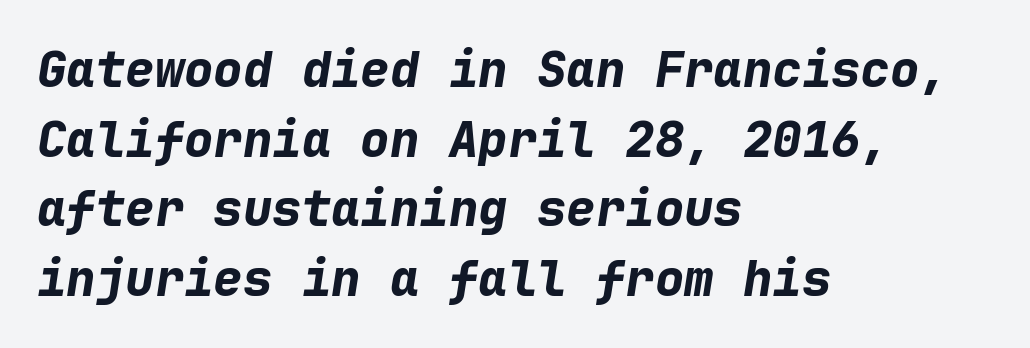
{"italic": "yes", "lean": "right", "slant_degrees": 9, "bold": "yes", "weight": "bold", "width": "normal", "stroke_contrast": "low", "x_height": "medium", "monospaced": "yes", "underline": "no", "align": "left", "line_spacing": "normal", "line_spacing_ratio": 1.42, "letter_spacing": "normal", "letter_spacing_em": 0.0, "glyph_px": 49}
